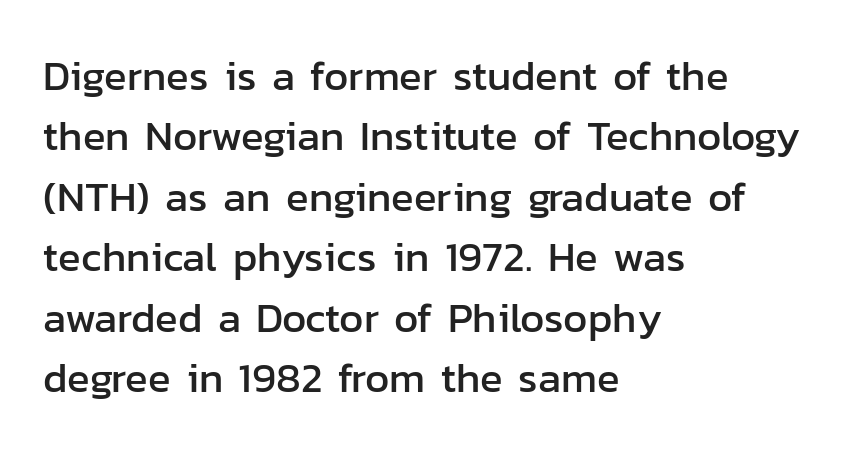
These lines were composed using upright roman letters. Observe the ordinary spacing: letters are neighbours, not strangers. One-word summary of the alignment: left. Compared with typical paragraphs, the rows here are spaced about the same.
